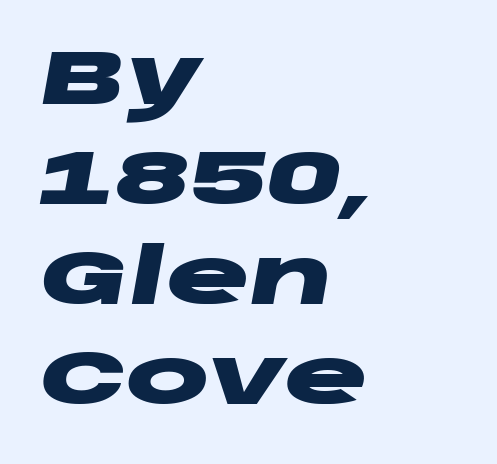
The image shows 78 px heavy, wide type, italic (leaning right); set left-aligned, normal line spacing (1.28x), normal letter spacing, not underlined; low stroke contrast and a large x-height.
